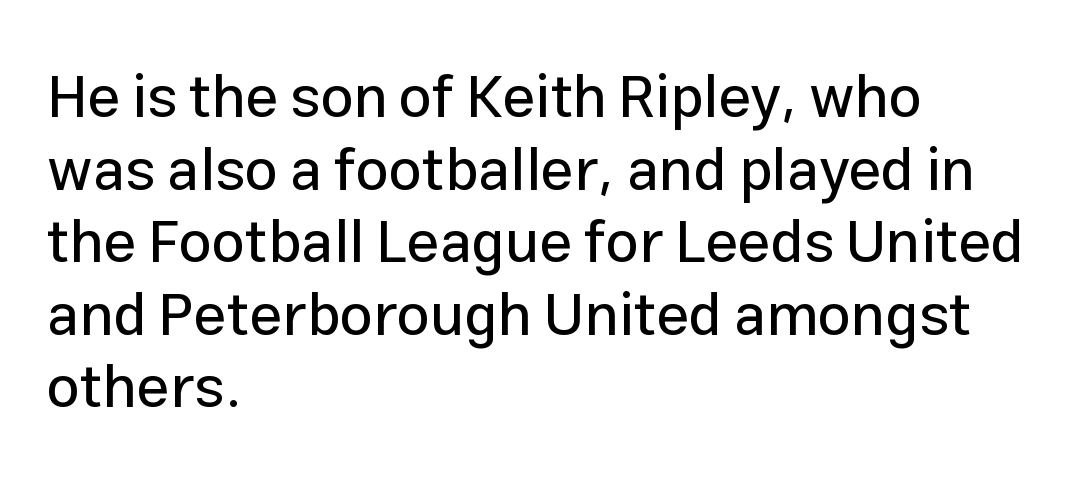
The rendering shows plain stroke endings on the letterforms — a sans-serif design. Every row of glyphs begins at an identical x-position on the left. Do the letters lean? They stand straight. Is the letter spacing exaggerated? No — it looks like the ordinary default. Has an underline been added? It has not. Spacing verdict: proportional, widths tailored to each character.
